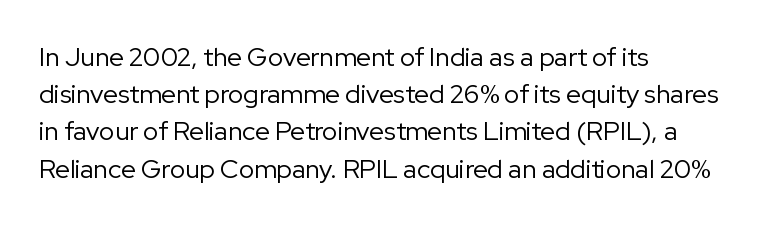
The image shows 26 px text type, upright; set left-aligned, normal line spacing (1.43x), normal letter spacing, not underlined.
